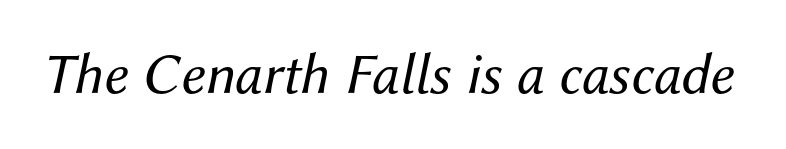
Rendered with sloped, italic letterforms. Check under the words: just untouched page. The strokes carry an ordinary text weight at most. Here the glyphs are tracked normally, forming tight word shapes. Each letter keeps its own natural width here, so spacing adapts to shape.
